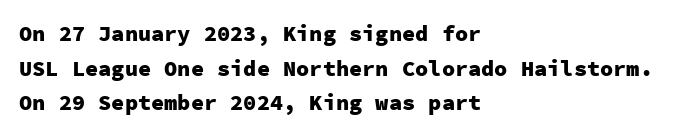
The image shows 22 px bold type, upright; set left-aligned, normal line spacing (1.57x), normal letter spacing, not underlined.
